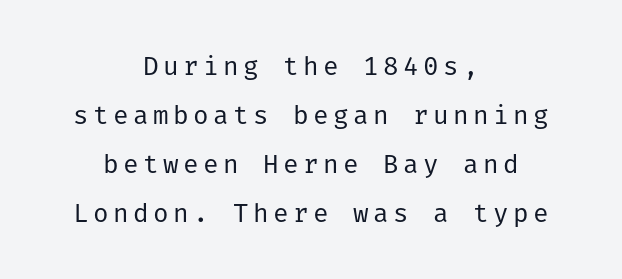
Unmarked baselines from the first word to the last. Weight: in the light-to-regular range. A typesetter would mark this as roman, not italic. The typesetter chose a symmetrical, centered arrangement here.
